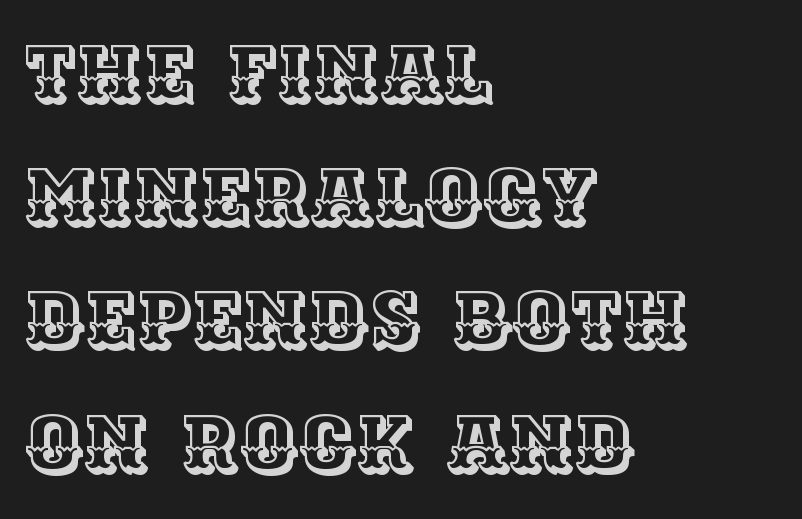
Q: Is the text italic (slanted)? A: No, it is upright.
Q: Is the text underlined? A: No.
Q: How is the paragraph aligned? A: Left-aligned.
Q: Is the spacing between letters normal or unusually wide? A: Normal.
Q: Is the spacing between lines tight, normal or loose? A: Normal.
Q: Width (condensed, normal, or wide)? A: Normal.
Q: x-height? A: Large.
Q: Monospaced? A: No.
